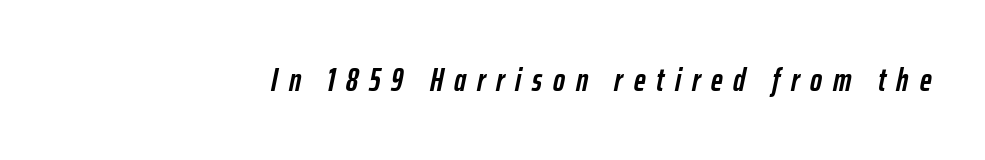
It's the slanting kind of type. The gap between lines stays unmarked. You'd pick this weight for a headline — it's a proper bold. Each letter keeps its own natural width here, so spacing adapts to shape. Spacing between characters has been opened up far beyond the box default.
